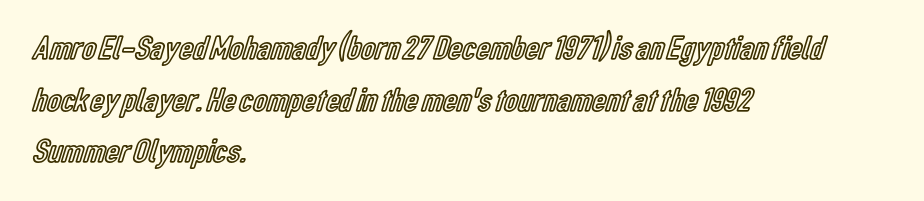
The image shows 34 px condensed type; set left-aligned, normal line spacing (1.52x), normal letter spacing, not underlined; a medium x-height.
